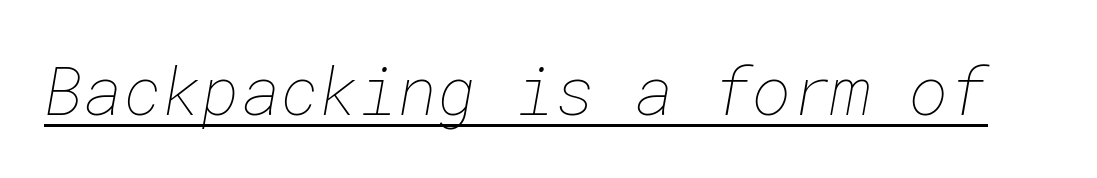
{"bold": "no", "weight": "thin", "width": "normal", "stroke_contrast": "low", "x_height": "medium", "underline": "yes", "letter_spacing": "normal", "letter_spacing_em": 0.0, "glyph_px": 67}
